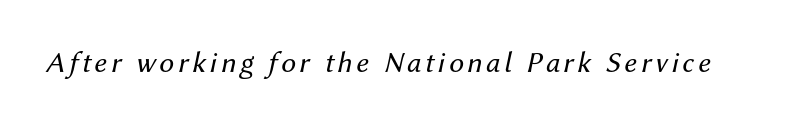
Q: Is the text bold? A: No.
Q: Is the text italic (slanted)? A: Yes, it leans right by about 12 degrees.
Q: Is the text underlined? A: No.
Q: Width (condensed, normal, or wide)? A: Normal.
Q: Stroke contrast? A: Medium.
Q: x-height? A: Medium.
Q: Monospaced? A: No.
